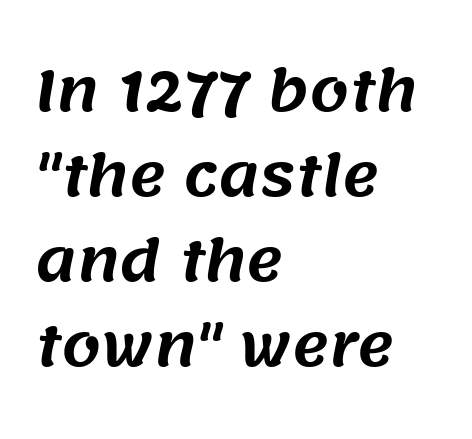
One glance says typical: line gaps are just what's usual. Each letter's strokes conclude bluntly, with no projecting serifs. Spacing verdict: proportional, widths tailored to each character. This sample is left-justified, so line endings fall wherever the words run out.
